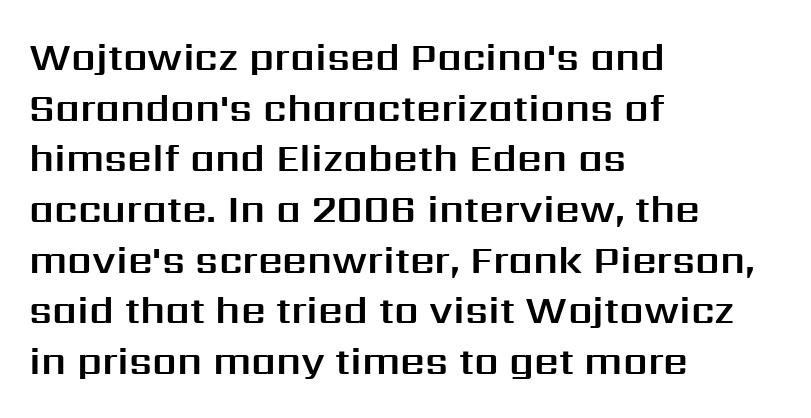
Q: Is the text italic (slanted)? A: No, it is upright.
Q: Is the typeface a serif or a sans-serif typeface? A: Sans-serif.
Q: Is the text underlined? A: No.
Q: How is the paragraph aligned? A: Left-aligned.
Q: Is the spacing between letters normal or unusually wide? A: Normal.
Q: Is the spacing between lines tight, normal or loose? A: Normal.
Q: Width (condensed, normal, or wide)? A: Normal.
Q: Stroke contrast? A: Medium.
Q: x-height? A: Medium.
Q: Monospaced? A: No.
